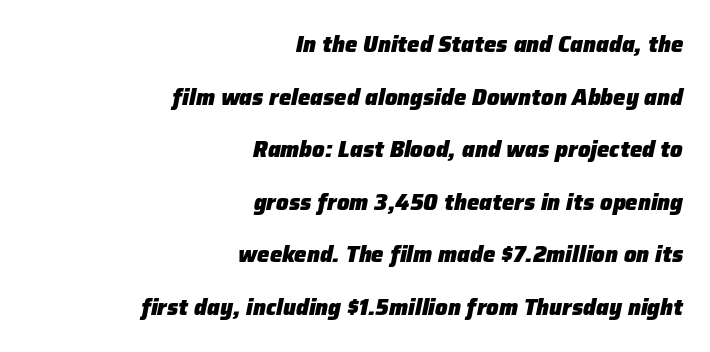
{"italic": "yes", "lean": "right", "slant_degrees": 12, "bold": "yes", "underline": "no", "align": "right", "line_spacing": "loose", "line_spacing_ratio": 2.39, "letter_spacing": "normal", "letter_spacing_em": 0.0, "glyph_px": 22}
